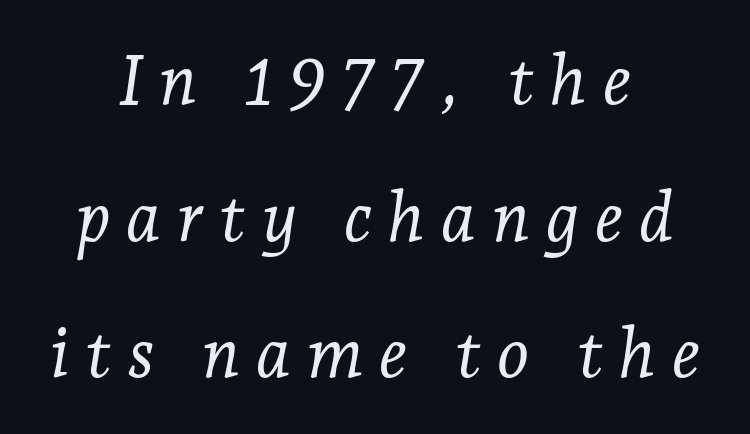
The image shows 69 px light serif type, italic (leaning right); set centered, loose line spacing (1.98x), unusually wide letter spacing (+0.23 em), not underlined; low stroke contrast and a medium x-height.
